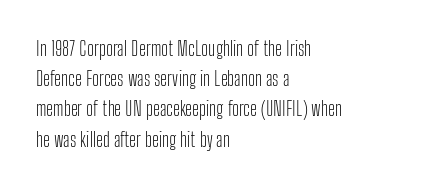
What stands out about the letter spacing? Nothing — it is the standard amount. The axis of the letterforms is exactly vertical. Check the space under the baseline: it is left empty. Evenly set lines give the paragraph a standard silhouette.
